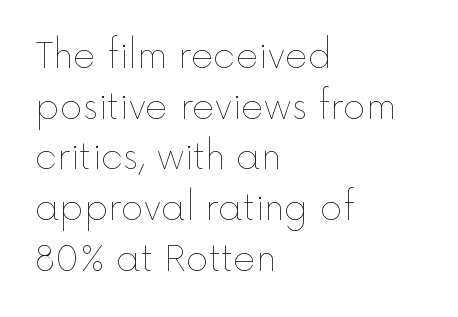
Heft: none added — not bold. Clear beneath every line of the passage. A typesetter would mark this as roman, not italic. Each line starts at the same left margin while the right side varies.
